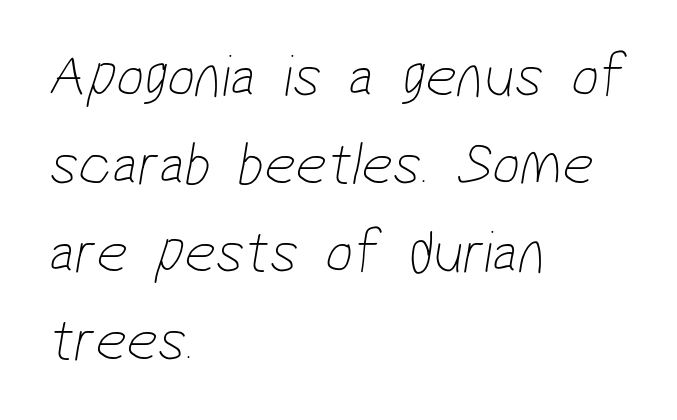
{"serif": "no", "bold": "no", "weight": "thin", "width": "condensed", "stroke_contrast": "low", "x_height": "medium", "monospaced": "no", "underline": "no", "align": "left", "line_spacing": "normal", "line_spacing_ratio": 1.44, "letter_spacing": "normal", "letter_spacing_em": 0.0, "glyph_px": 61}
